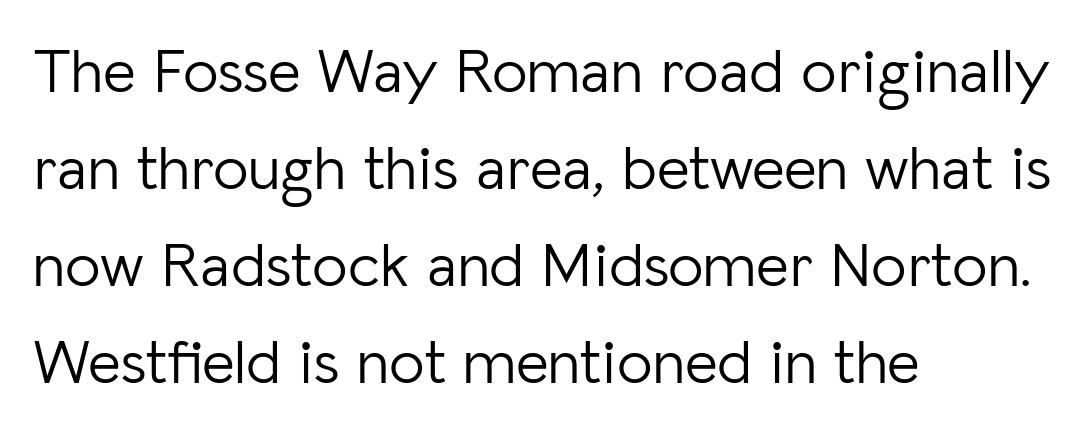
{"serif": "no", "italic": "no", "bold": "no", "weight": "light", "width": "normal", "stroke_contrast": "low", "x_height": "medium", "monospaced": "no", "underline": "no", "align": "left", "line_spacing": "normal", "line_spacing_ratio": 1.54, "letter_spacing": "normal", "letter_spacing_em": 0.0, "glyph_px": 63}
